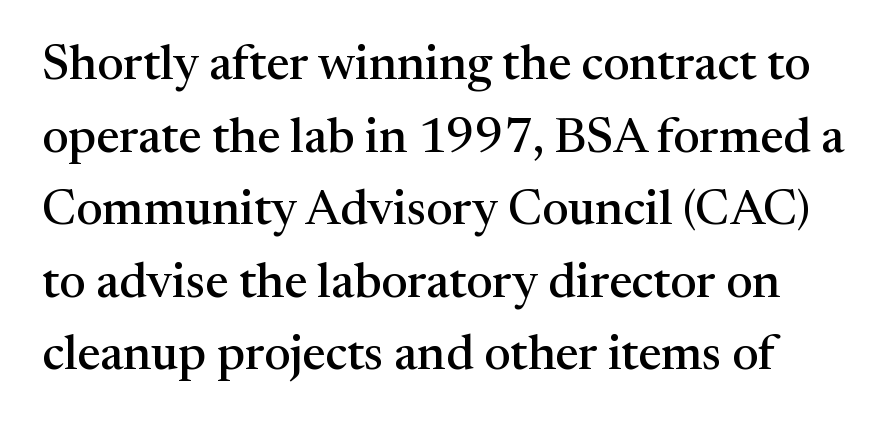
Quick note: not italic, upright. What's the leading like? Ordinary, nothing unusual. Unlike a clean sans, this face finishes its strokes with serifs. Beneath every word, the page is bare. Proportional: the letters do not fall into vertical columns.
